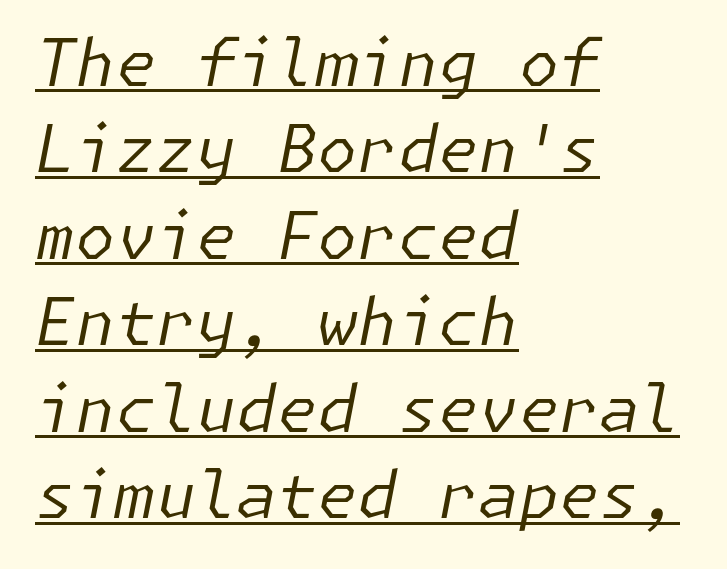
Nobody touched the tracking dial on this one. Each line starts at the same left margin while the right side varies. Bold? No — there's no thickening of the strokes. Regarding leading, the lines here are spaced in the standard way. Looks like someone drew a line under every word here. The whole block is typeset with a tilt.
